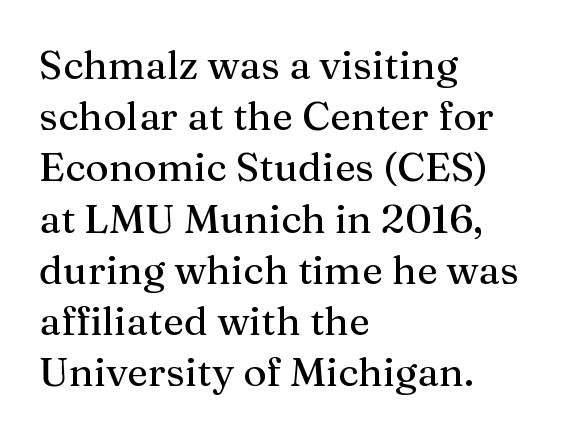
The image shows 40 px serif type, upright; set left-aligned, normal line spacing (1.28x), normal letter spacing, not underlined; medium stroke contrast and a medium x-height.
